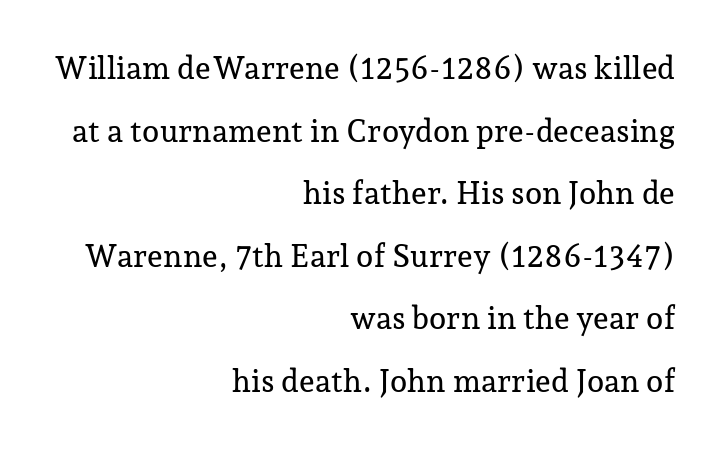
{"serif": "yes", "italic": "no", "width": "normal", "stroke_contrast": "low", "x_height": "medium", "monospaced": "no", "underline": "no", "align": "right", "line_spacing": "loose", "line_spacing_ratio": 2.02, "letter_spacing": "normal", "letter_spacing_em": 0.0, "glyph_px": 31}
